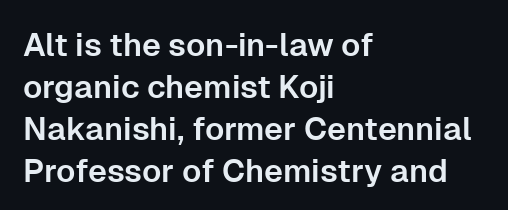
The image shows 32 px sans-serif type, upright; set left-aligned, normal line spacing (1.31x), normal letter spacing, not underlined; low stroke contrast and a medium x-height.
